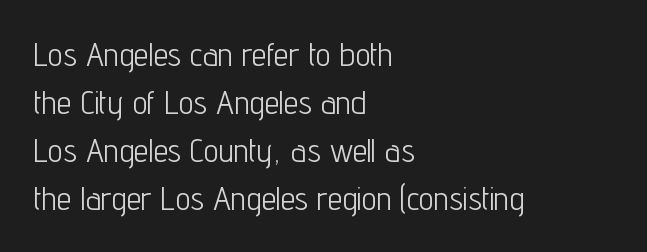
Q: Is the text bold? A: No.
Q: Is the text italic (slanted)? A: No, it is upright.
Q: Is the typeface a serif or a sans-serif typeface? A: Sans-serif.
Q: Is the text underlined? A: No.
Q: How is the paragraph aligned? A: Left-aligned.
Q: Is the spacing between letters normal or unusually wide? A: Normal.
Q: Is the spacing between lines tight, normal or loose? A: Normal.
Q: Width (condensed, normal, or wide)? A: Condensed.
Q: Stroke contrast? A: Low.
Q: x-height? A: Medium.
Q: Monospaced? A: No.
